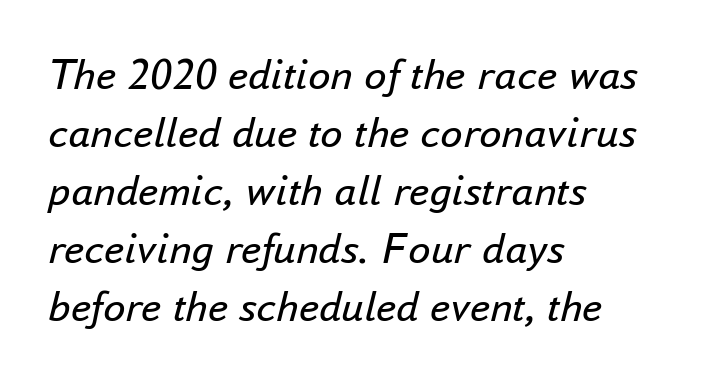
The image shows 45 px regular-weight type, italic (leaning right); set left-aligned, normal line spacing (1.29x), normal letter spacing, not underlined; low stroke contrast and a small x-height.
